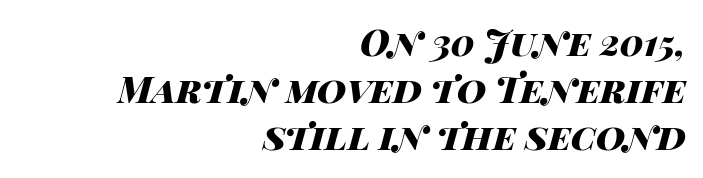
The image shows 36 px heavy, wide type, italic (leaning right); set right-aligned, normal line spacing (1.31x), normal letter spacing, not underlined; high stroke contrast and a large x-height.
